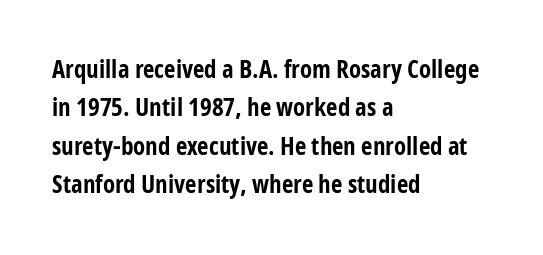
Q: Is the text bold? A: Yes.
Q: Is the text italic (slanted)? A: No, it is upright.
Q: Is the text underlined? A: No.
Q: How is the paragraph aligned? A: Left-aligned.
Q: Is the spacing between letters normal or unusually wide? A: Normal.
Q: Is the spacing between lines tight, normal or loose? A: Normal.
